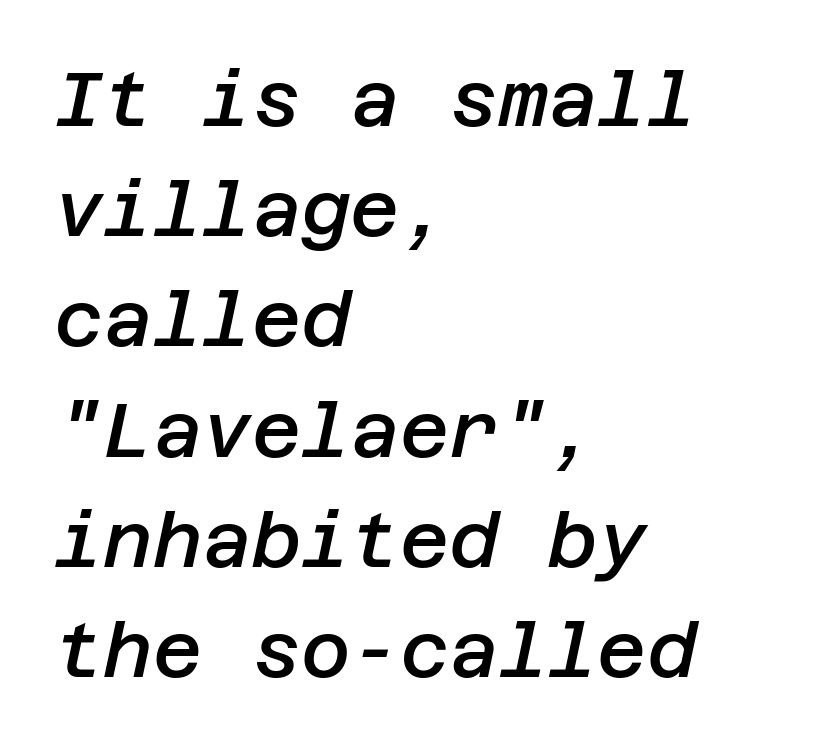
Each line starts at the same left margin while the right side varies. Each word holds together tightly as a unit, with standard inter-letter gaps. The letters are semibold — heavier than regular but short of a full bold. Characters are canted at an angle relative to the baseline's perpendicular.
